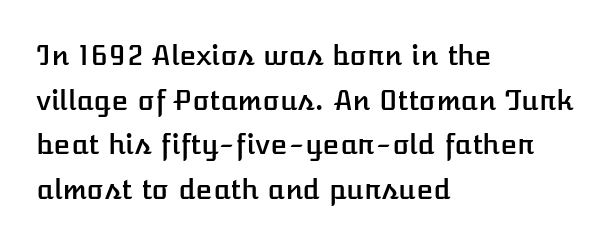
The rendering uses natural spacing where letterforms have individual widths. Designer's note — italics off, roman on. You could call the tracking neutral — neither tight nor loose. Students, observe: this is what conventionally led text looks like. Horizontally, the lines are justified to the leading edge only.
